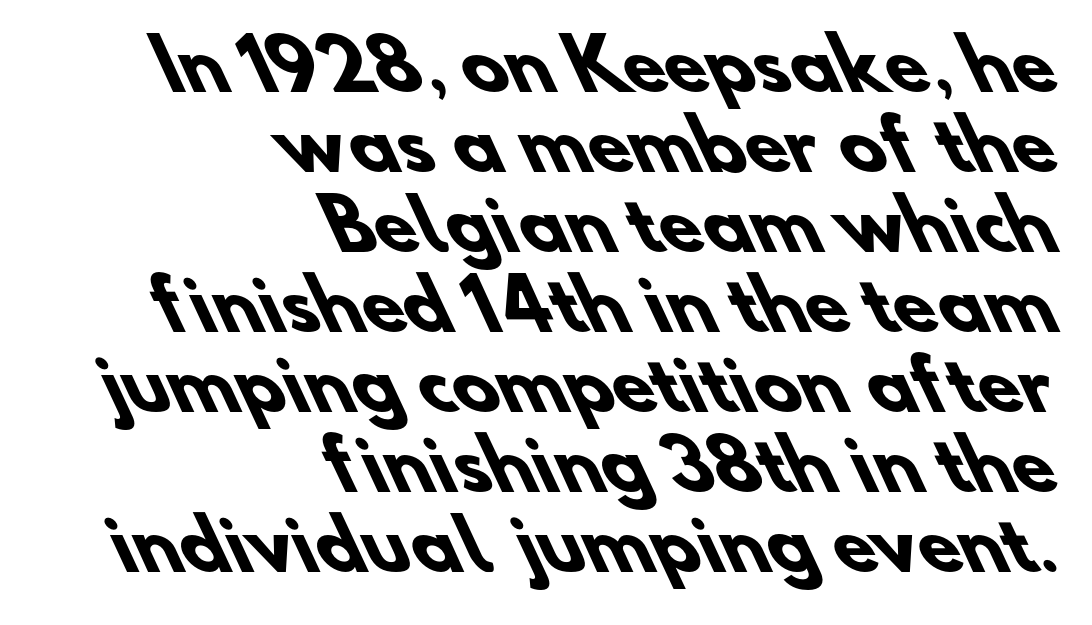
{"serif": "no", "bold": "yes", "weight": "heavy", "width": "normal", "stroke_contrast": "low", "x_height": "small", "monospaced": "no", "underline": "no", "align": "right", "line_spacing_ratio": 1.16, "letter_spacing": "normal", "letter_spacing_em": 0.0, "glyph_px": 69}
